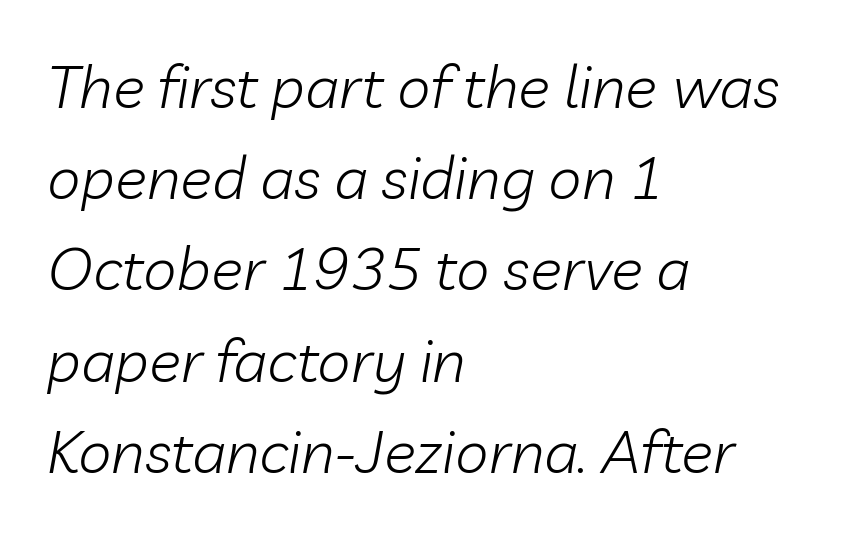
Q: Is the text bold? A: No.
Q: Is the text italic (slanted)? A: Yes, it leans right by about 10 degrees.
Q: Is the text underlined? A: No.
Q: How is the paragraph aligned? A: Left-aligned.
Q: Is the spacing between letters normal or unusually wide? A: Normal.
Q: Is the spacing between lines tight, normal or loose? A: Normal.
Q: Width (condensed, normal, or wide)? A: Normal.
Q: Stroke contrast? A: Low.
Q: x-height? A: Medium.
Q: Monospaced? A: No.
